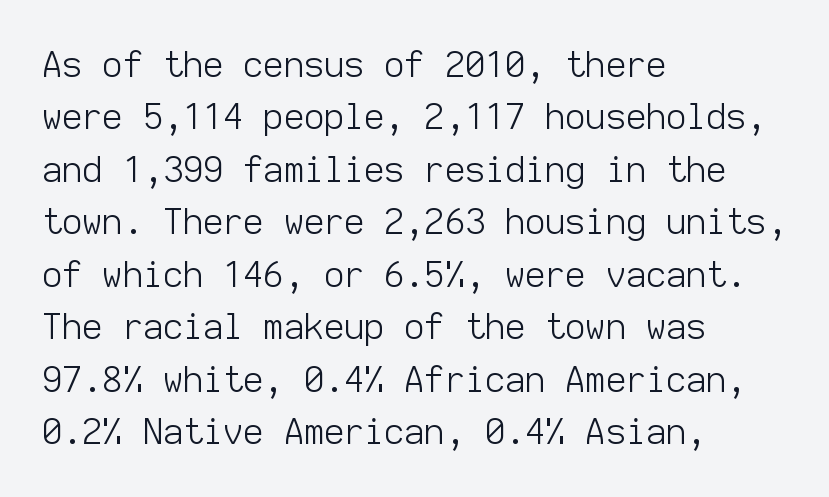
Letter spacing: default. The designer left line spacing at the default. Upright lettering throughout. A typesetter would label this face a sans.
